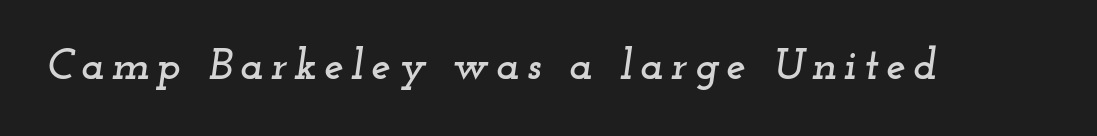
{"serif": "yes", "italic": "yes", "lean": "right", "slant_degrees": 12, "width": "wide", "stroke_contrast": "low", "x_height": "small", "monospaced": "no", "underline": "no", "glyph_px": 44}
